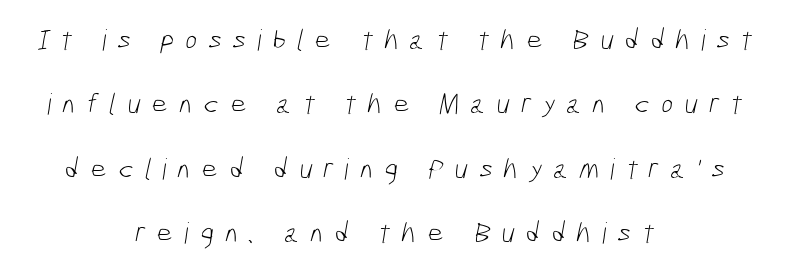
The image shows 29 px light, condensed sans-serif type; set centered, loose line spacing (2.22x), unusually wide letter spacing (+0.37 em), not underlined; low stroke contrast and a medium x-height.
